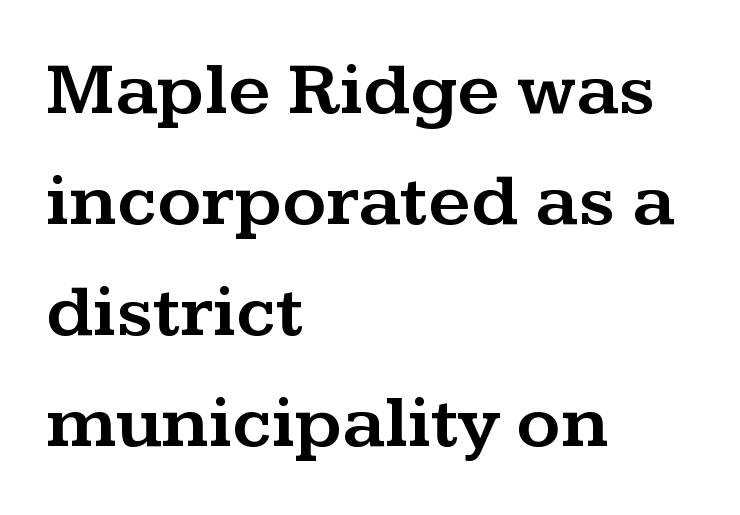
Q: Is the text italic (slanted)? A: No, it is upright.
Q: Is the typeface a serif or a sans-serif typeface? A: Serif.
Q: Is the text underlined? A: No.
Q: How is the paragraph aligned? A: Left-aligned.
Q: Is the spacing between letters normal or unusually wide? A: Normal.
Q: Is the spacing between lines tight, normal or loose? A: Normal.
Q: Width (condensed, normal, or wide)? A: Wide.
Q: Stroke contrast? A: Medium.
Q: x-height? A: Medium.
Q: Monospaced? A: No.
